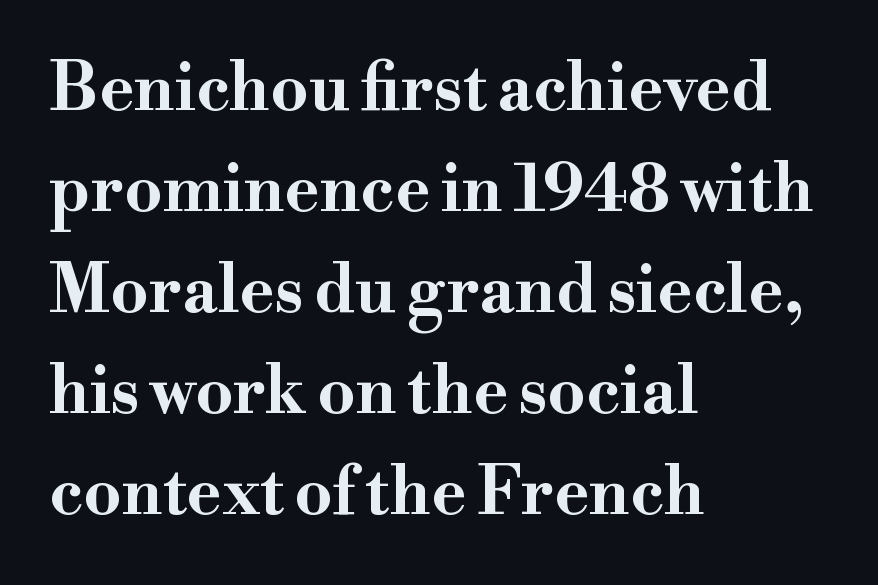
The image shows 66 px bold, wide serif type, upright; set left-aligned, normal line spacing (1.53x), normal letter spacing, not underlined; high stroke contrast and a small x-height.
